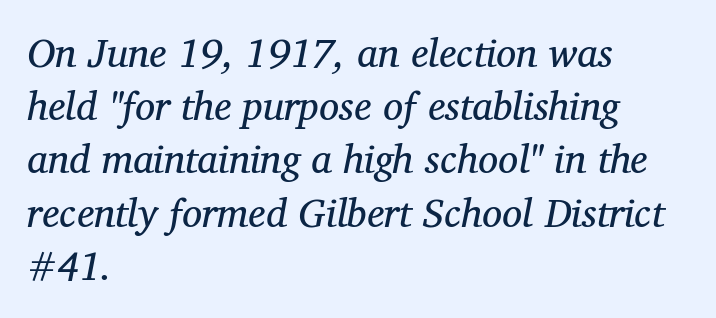
Stem width sits at or under what a default text font uses. There is no visible air inserted between adjacent glyphs. Think of a printed novel: that variable character pitch is what you see here. Unlike a clean sans, this face finishes its strokes with serifs. It's the slanting kind of type.
